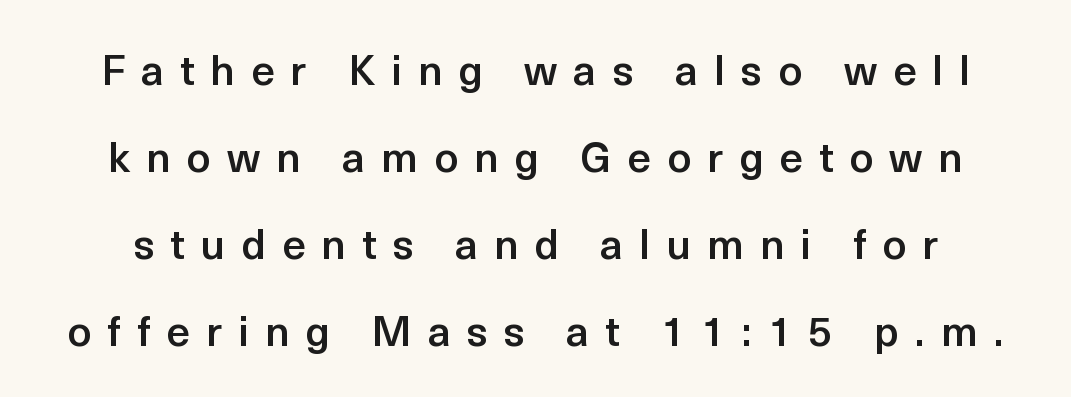
Q: Is the text bold? A: Semi-bold.
Q: Is the text italic (slanted)? A: No, it is upright.
Q: Is the typeface a serif or a sans-serif typeface? A: Sans-serif.
Q: Is the text underlined? A: No.
Q: Is the spacing between letters normal or unusually wide? A: Unusually wide.
Q: Is the spacing between lines tight, normal or loose? A: Loose.
Q: Width (condensed, normal, or wide)? A: Normal.
Q: x-height? A: Medium.
Q: Monospaced? A: No.
